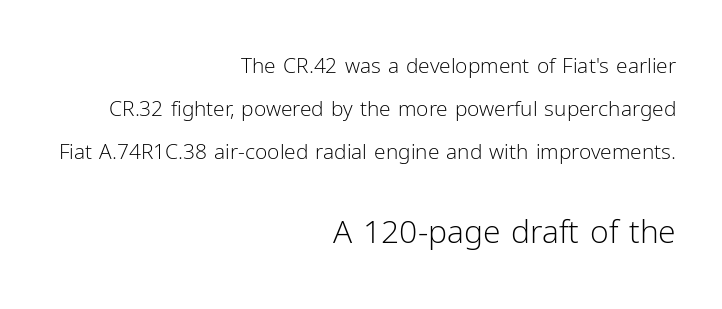
A typesetter would call this zero additional tracking. How would I describe the line gaps? Wide and relaxed. The font sits on the lighter half of the weight spectrum, regular included. Note the varied advance widths — an 'i' is clearly narrower than an 'm'. Compared with a flush-left layout, this one pins lines to the opposite, right side.
